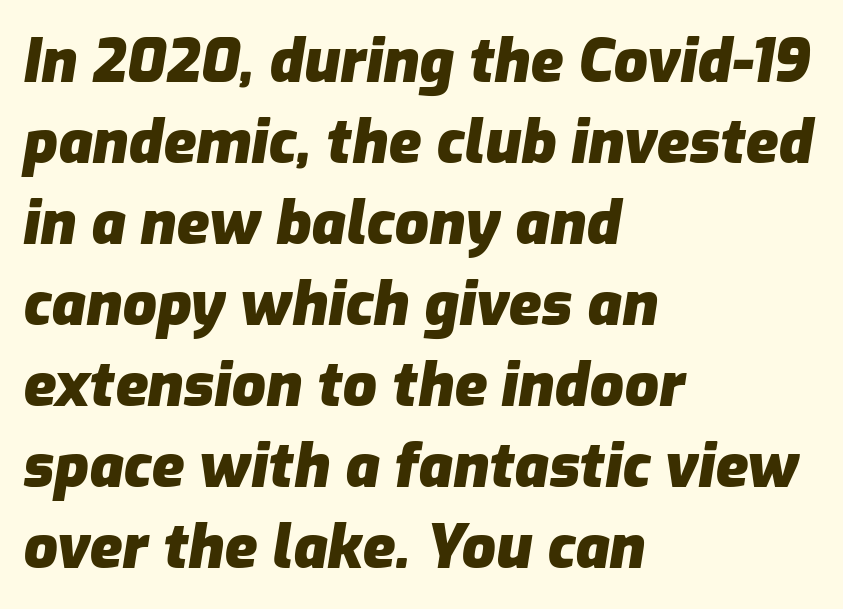
The image shows 60 px heavy type, italic (leaning right); set left-aligned, normal line spacing (1.35x), normal letter spacing, not underlined; low stroke contrast and a medium x-height.
